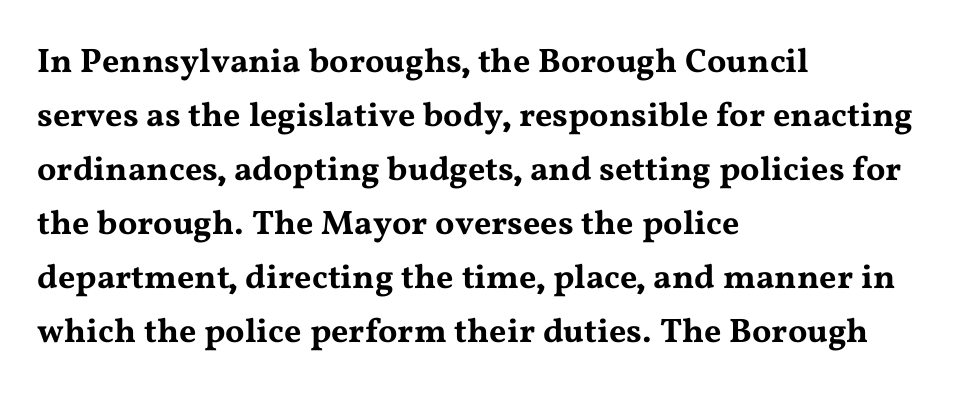
Nope, not italic — everything's standing straight. Compared with a centered layout, this one pins lines to the left instead. Type without underlining. This sample has the flowing, uneven cadence of proportional lettering. The lines sit at an ordinary, default distance from one another.
